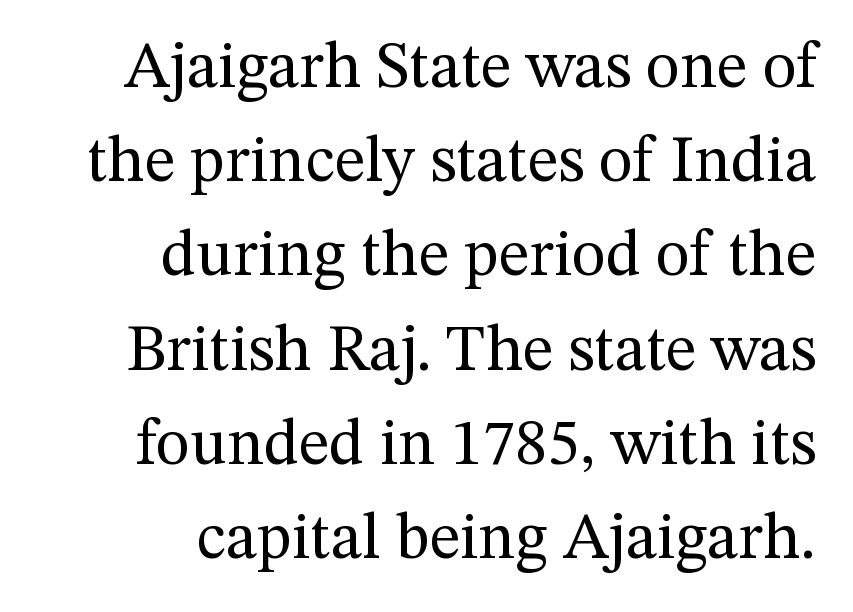
Q: Is the text bold? A: No.
Q: Is the text italic (slanted)? A: No, it is upright.
Q: Is the typeface a serif or a sans-serif typeface? A: Serif.
Q: Is the text underlined? A: No.
Q: How is the paragraph aligned? A: Right-aligned.
Q: Is the spacing between letters normal or unusually wide? A: Normal.
Q: Is the spacing between lines tight, normal or loose? A: Normal.
Q: Width (condensed, normal, or wide)? A: Normal.
Q: Stroke contrast? A: Medium.
Q: x-height? A: Medium.
Q: Monospaced? A: No.
